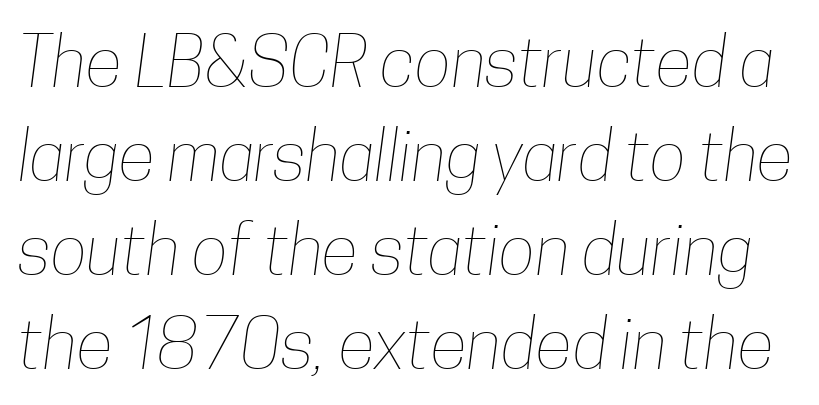
These lines are rendered in a variable-pitch font. If you measured baseline to baseline, you'd find a middling distance. Plain, unruled lines of type. Nobody touched the tracking dial on this one.
